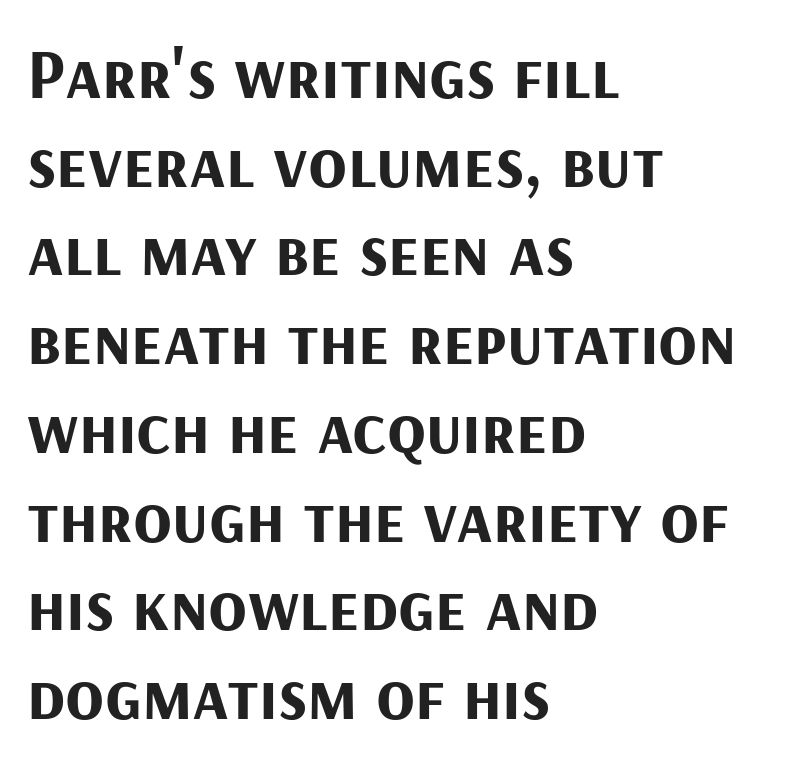
The image shows 71 px bold sans-serif type, upright; set left-aligned, normal line spacing (1.25x), normal letter spacing, not underlined; medium stroke contrast and a medium x-height.
